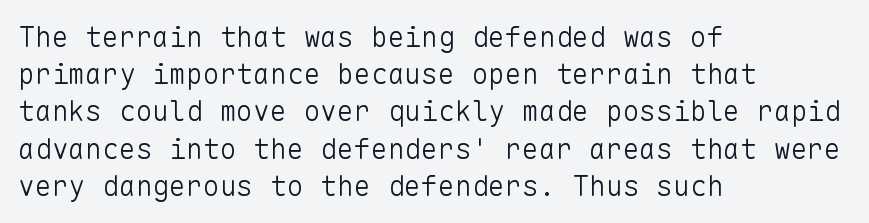
Q: Is the text bold? A: No.
Q: Is the text italic (slanted)? A: No, it is upright.
Q: Is the typeface a serif or a sans-serif typeface? A: Sans-serif.
Q: Is the text underlined? A: No.
Q: How is the paragraph aligned? A: Left-aligned.
Q: Is the spacing between letters normal or unusually wide? A: Normal.
Q: Is the spacing between lines tight, normal or loose? A: Normal.
Q: Width (condensed, normal, or wide)? A: Normal.
Q: Stroke contrast? A: Low.
Q: x-height? A: Medium.
Q: Monospaced? A: Yes.
